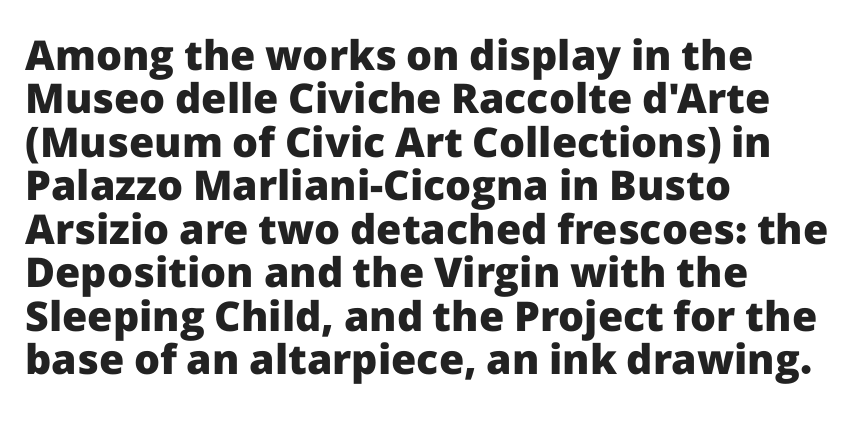
Q: Is the text bold? A: Yes.
Q: Is the text italic (slanted)? A: No, it is upright.
Q: Is the typeface a serif or a sans-serif typeface? A: Sans-serif.
Q: Is the text underlined? A: No.
Q: How is the paragraph aligned? A: Left-aligned.
Q: Is the spacing between letters normal or unusually wide? A: Normal.
Q: Is the spacing between lines tight, normal or loose? A: Tight.
Q: Width (condensed, normal, or wide)? A: Normal.
Q: Stroke contrast? A: Low.
Q: x-height? A: Medium.
Q: Monospaced? A: No.
